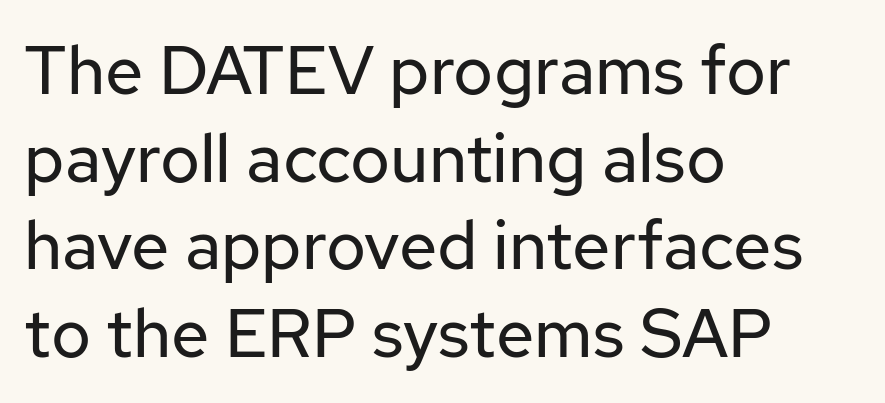
{"serif": "no", "italic": "no", "bold": "no", "weight": "regular", "width": "normal", "stroke_contrast": "low", "x_height": "medium", "monospaced": "no", "underline": "no", "align": "left", "line_spacing": "normal", "line_spacing_ratio": 1.29, "letter_spacing": "normal", "letter_spacing_em": 0.0, "glyph_px": 68}
